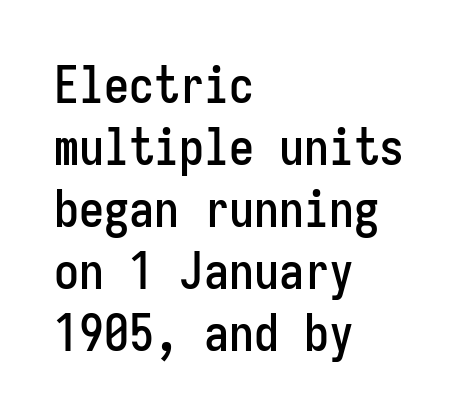
Underlining? Definitely not there. You could call the tracking neutral — neither tight nor loose. A typesetter would mark this as roman, not italic. The rendering uses typewriter-style spacing with identical character cells. The lines are quadded left.
